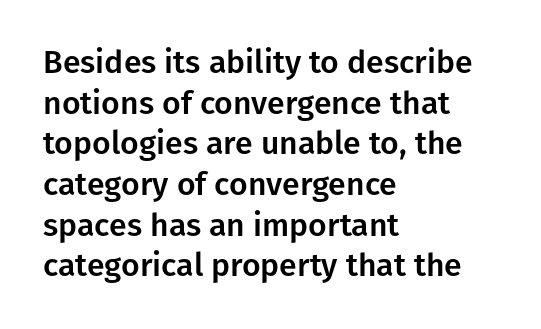
{"serif": "no", "italic": "no", "width": "normal", "stroke_contrast": "low", "x_height": "medium", "monospaced": "no", "underline": "no", "align": "left", "line_spacing": "normal", "line_spacing_ratio": 1.27, "letter_spacing": "normal", "letter_spacing_em": 0.0, "glyph_px": 32}
